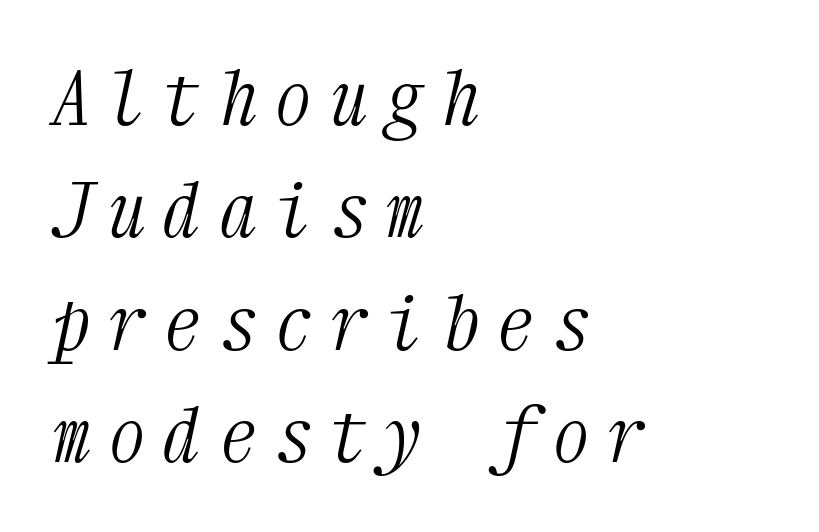
The image shows 75 px light, condensed serif type, italic (leaning right), monospaced; set left-aligned, normal line spacing (1.5x), unusually wide letter spacing (+0.24 em), not underlined; medium stroke contrast and a medium x-height.
